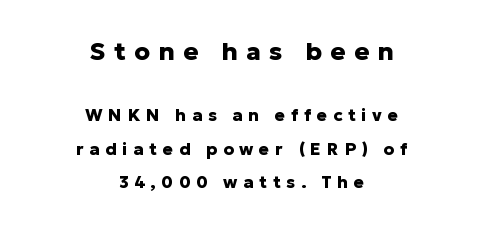
The image shows 25 px bold type, upright; set centered, loose line spacing (1.97x), unusually wide letter spacing (+0.34 em), not underlined; the first (top) block is 1.47x larger.
